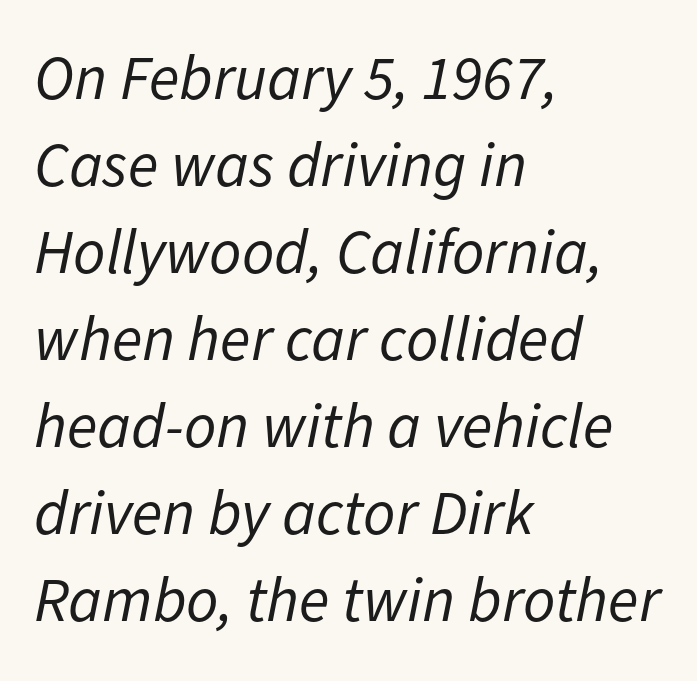
Q: Is the text bold? A: No.
Q: Is the text italic (slanted)? A: Yes, it leans right by about 11 degrees.
Q: Is the text underlined? A: No.
Q: How is the paragraph aligned? A: Left-aligned.
Q: Is the spacing between letters normal or unusually wide? A: Normal.
Q: Is the spacing between lines tight, normal or loose? A: Normal.
Q: Width (condensed, normal, or wide)? A: Normal.
Q: Stroke contrast? A: Low.
Q: x-height? A: Medium.
Q: Monospaced? A: No.
